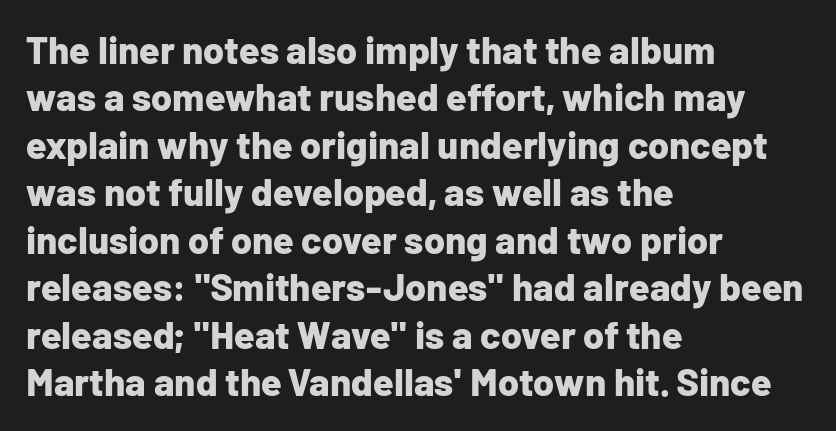
Heavy-handed strokes throughout: this text is bold. Lines of text with bare space underneath. How are the letters spaced? Ordinarily, with no added tracking. If you measured baseline to baseline, you'd find a middling distance. The letters advance in unequal steps, a hallmark of proportional type.
